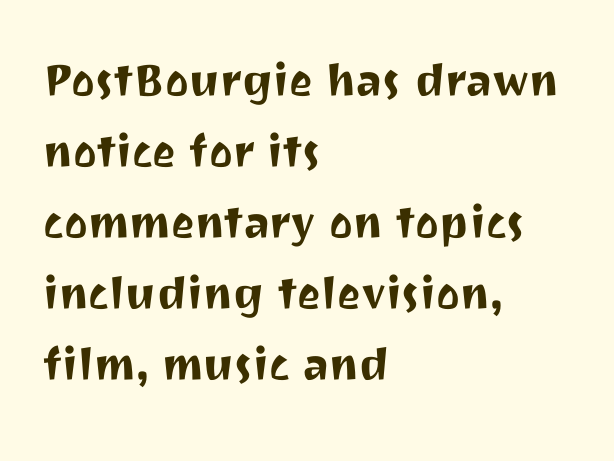
Teacher's note: observe the even left margin — that is flush-left alignment. This sample has the flowing, uneven cadence of proportional lettering. Note: no serifs on the glyphs. Inter-character spacing is left at the font's built-in metrics.
